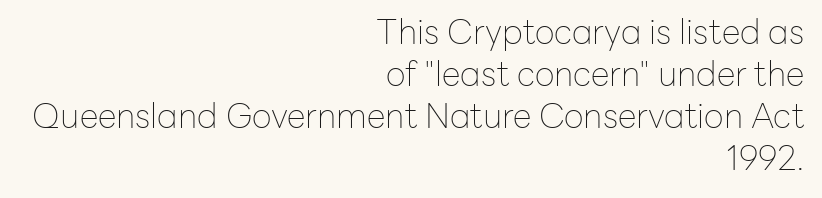
The tracking reads as untouched default to a designer's eye. Examine the stroke ends and you'll find no serifs. Caption: face not bold, strokes unweighted. Short and long lines alike share a common ending point at right.
